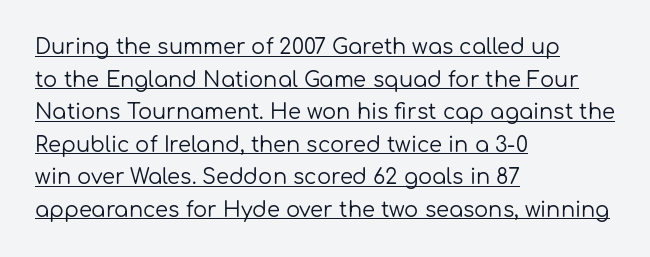
Weight: in the light-to-regular range. Italic: no, the glyphs are upright roman. Does the leading feel generous? No, just average. The line texture is even and compact thanks to regular tracking. The rendering uses the underline text-decoration. Line starts are locked; line ends wander.
